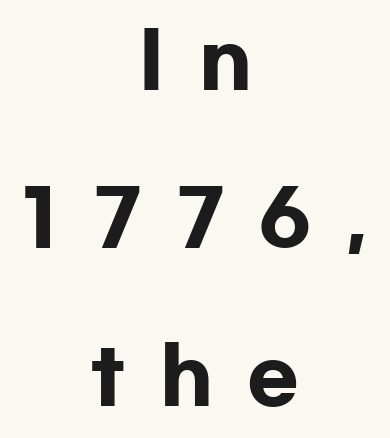
Q: Is the text bold? A: Yes.
Q: Is the text italic (slanted)? A: No, it is upright.
Q: Is the typeface a serif or a sans-serif typeface? A: Sans-serif.
Q: Is the text underlined? A: No.
Q: How is the paragraph aligned? A: Centered.
Q: Is the spacing between letters normal or unusually wide? A: Unusually wide.
Q: Is the spacing between lines tight, normal or loose? A: Loose.
Q: Width (condensed, normal, or wide)? A: Wide.
Q: Stroke contrast? A: Low.
Q: x-height? A: Medium.
Q: Monospaced? A: No.
